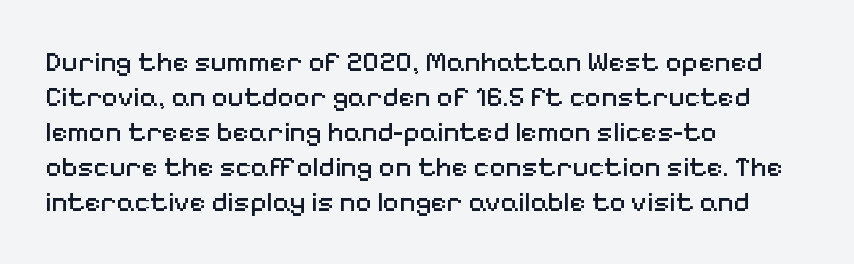
{"serif": "no", "italic": "no", "bold": "no", "weight": "regular", "width": "normal", "stroke_contrast": "medium", "x_height": "medium", "monospaced": "no", "underline": "no", "align": "left", "line_spacing": "normal", "line_spacing_ratio": 1.25, "letter_spacing": "normal", "letter_spacing_em": 0.0, "glyph_px": 28}
